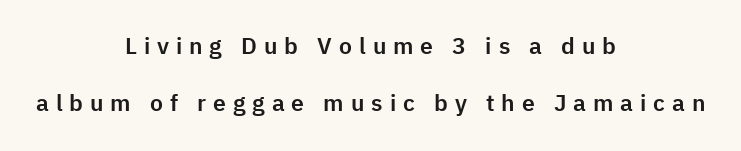
The image shows 23 px text type, upright; set centered, loose line spacing (2.46x), unusually wide letter spacing (+0.3 em), not underlined.
